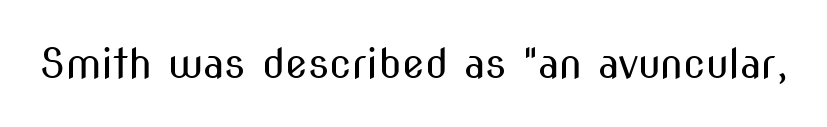
Honestly, there is no underline to notice here at all. Vertical stems look standard width or narrower in stroke. Varying glyph widths throughout — classic text-font behaviour. Each letter's strokes conclude bluntly, with no projecting serifs. Letter spacing: default.
